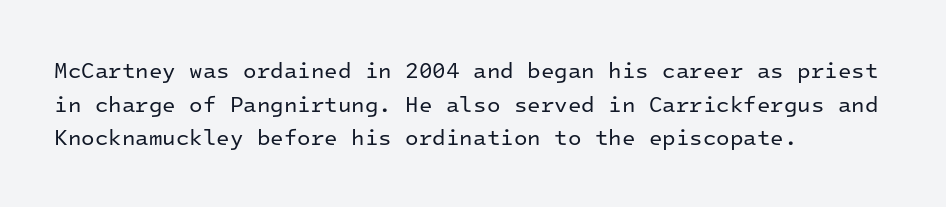
Unbolded letterforms with no extra heft. The letterforms sit shoulder to shoulder at normal distance. Line spacing here is normal. Glance below the letters and you will spot only blank space. Visually the block forms a straight wall on the left and a jagged coastline on the right.
